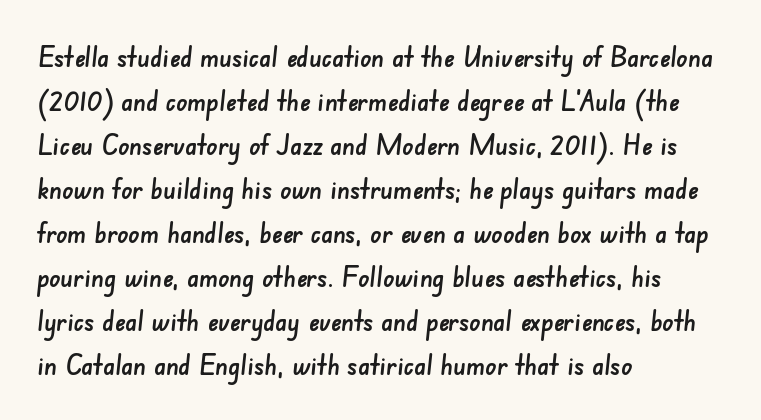
The image shows 28 px sans-serif type; set left-aligned, normal line spacing (1.57x), normal letter spacing, not underlined; low stroke contrast and a small x-height.
